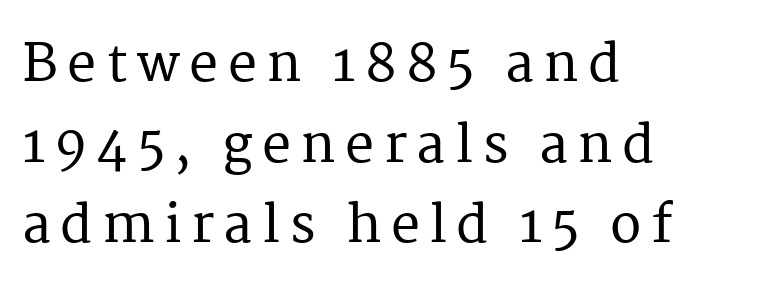
The image shows 52 px serif type, upright; set left-aligned, normal line spacing (1.55x), not underlined; medium stroke contrast and a medium x-height.
